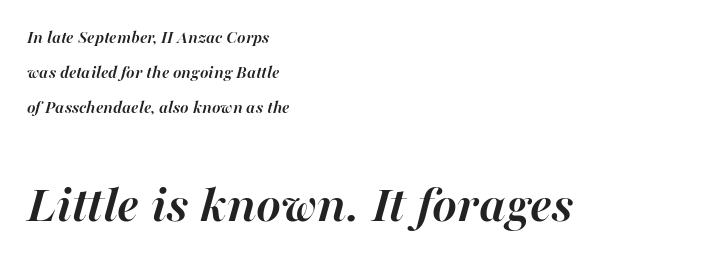
The image shows 53 px semibold type, italic (leaning right); set left-aligned, loose line spacing (1.94x), normal letter spacing, not underlined; the second (bottom) block is 2.94x larger; high stroke contrast and a medium x-height.
